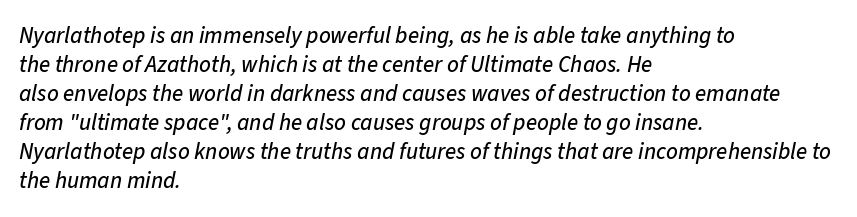
{"italic": "yes", "lean": "right", "slant_degrees": 11, "underline": "no", "align": "left", "line_spacing": "normal", "line_spacing_ratio": 1.26, "letter_spacing": "normal", "letter_spacing_em": 0.0, "glyph_px": 23}
